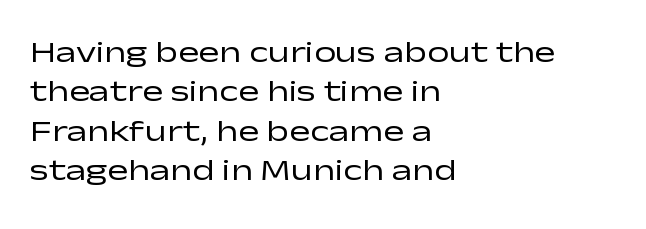
The passage shown is typed in a proportional face where columns would drift. The passage shown is typeset with a sans-serif family. A bare baseline throughout the passage. Think standard paragraph weight, or any step lighter than that.
